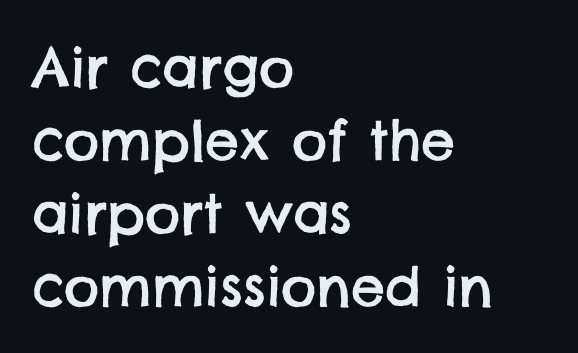
No feet cap the strokes, marking this as sans-serif type. Characters follow at the spacing the type designer built in. Lines of text with bare space underneath. Where is the straight margin? On the left. Leading matches the norm, producing a regular column.
